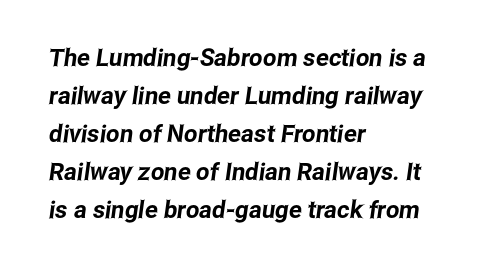
Q: Is the text underlined? A: No.
Q: How is the paragraph aligned? A: Left-aligned.
Q: Is the spacing between letters normal or unusually wide? A: Normal.
Q: Is the spacing between lines tight, normal or loose? A: Normal.
